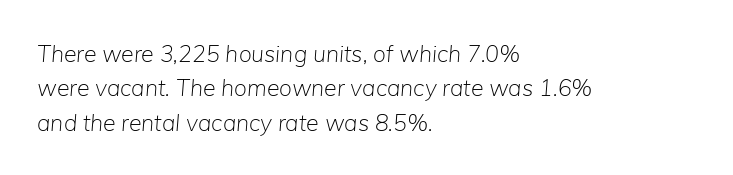
Q: Is the text bold? A: No.
Q: Is the text italic (slanted)? A: Yes, it leans right by about 5 degrees.
Q: Is the text underlined? A: No.
Q: How is the paragraph aligned? A: Left-aligned.
Q: Is the spacing between letters normal or unusually wide? A: Normal.
Q: Is the spacing between lines tight, normal or loose? A: Normal.
